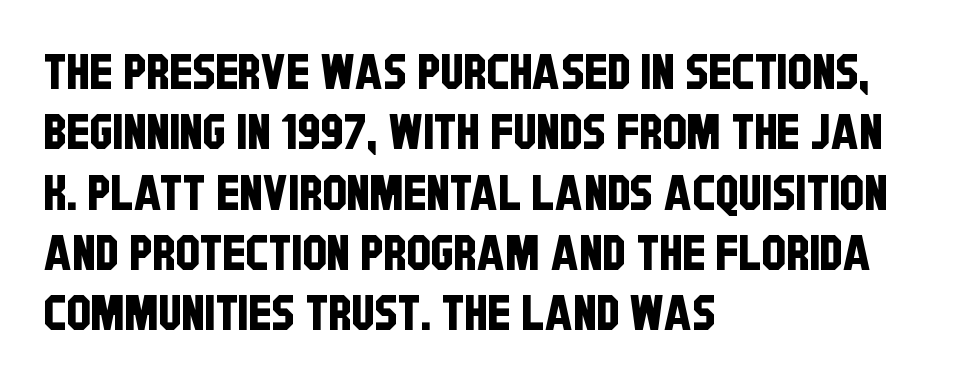
{"serif": "no", "width": "condensed", "stroke_contrast": "low", "x_height": "large", "monospaced": "no", "underline": "no", "align": "left", "line_spacing_ratio": 1.23, "letter_spacing": "normal", "letter_spacing_em": 0.0, "glyph_px": 49}
